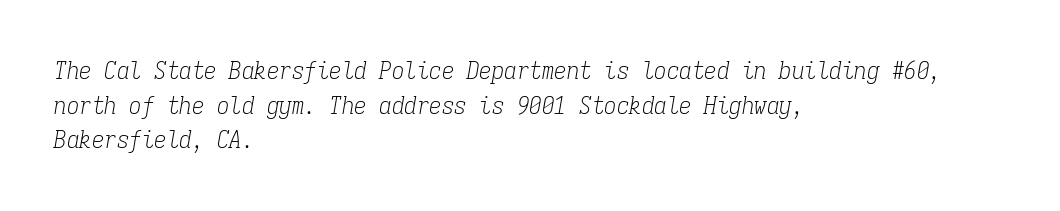
Would a proofreader flag this as italicized? Yes. No extra ink here — the face is not bold. The letterforms sit shoulder to shoulder at normal distance. Normally led — the rows are evenly, conventionally spaced. Decoration check: the copy has no underline.
